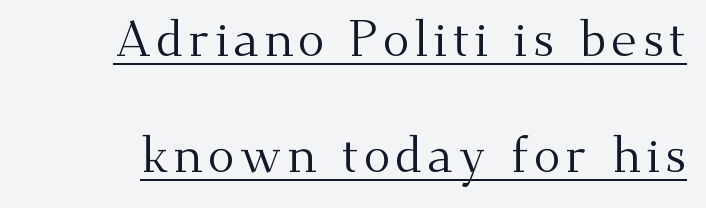
{"serif": "yes", "italic": "no", "bold": "no", "weight": "regular", "width": "normal", "stroke_contrast": "medium", "x_height": "small", "monospaced": "no", "underline": "yes", "line_spacing": "loose", "line_spacing_ratio": 2.33, "glyph_px": 50}
